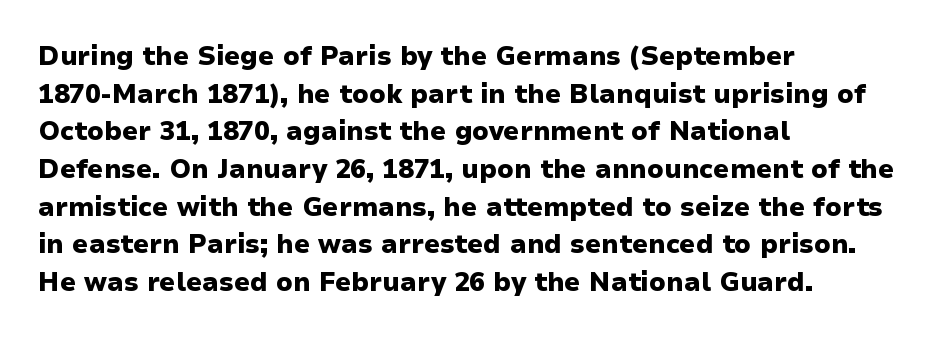
On the weight axis this lands at bold, roughly 700. Words float on clear page, feet unadorned. Interline gaps are of average width in this sample. The rendering keeps characters at their native spacing. In terms of posture, this sample is upright.
